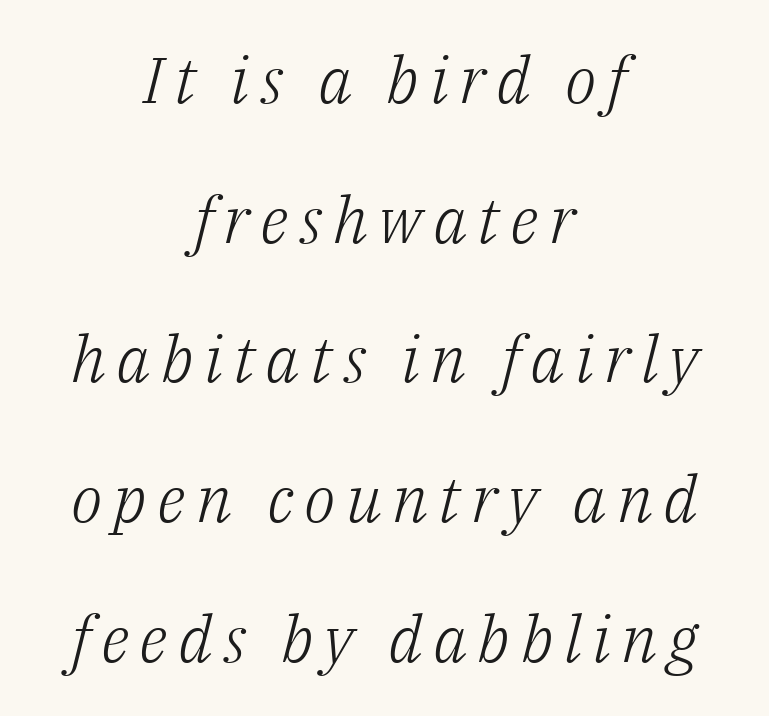
Descenders are the only things crossing below the line. The passage shown leans; its letterforms are oblique. How would I describe the line gaps? Wide and relaxed. Note the varied advance widths — an 'i' is clearly narrower than an 'm'. Casual observation: everything's sitting right in the middle. A light-to-regular cut is what we see here.
